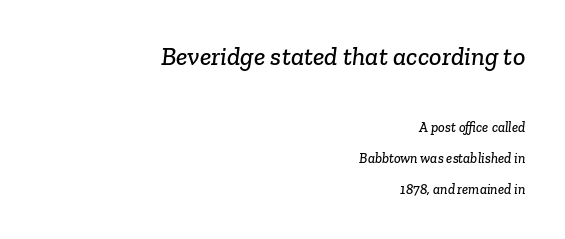
Default kerning and tracking; the words read as compact shapes. Glance below the letters and you will spot only blank space. Quick note: interline space is abundant. Between these two stacked blocks, the higher one wins on size.
